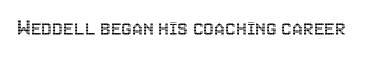
Observe the ordinary spacing: letters are neighbours, not strangers. Underline: absent. Rendered with straight, roman letterforms.
